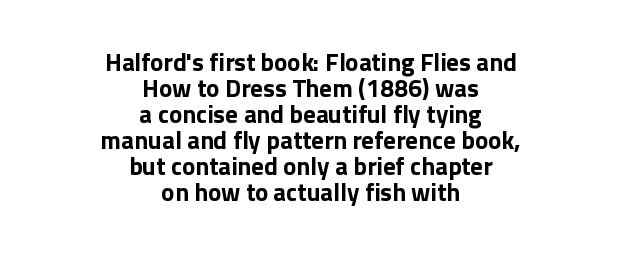
{"italic": "no", "bold": "yes", "underline": "no", "align": "center", "line_spacing": "tight", "line_spacing_ratio": 1.04, "letter_spacing": "normal", "letter_spacing_em": 0.0, "glyph_px": 25}
